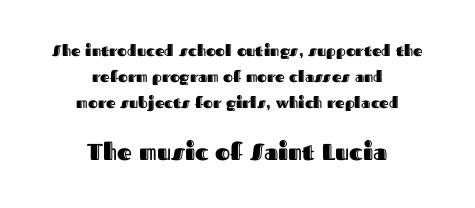
The image shows 23 px text type, upright; set centered, line spacing 1.73x, normal letter spacing, not underlined; the second (bottom) block is 1.53x larger.
